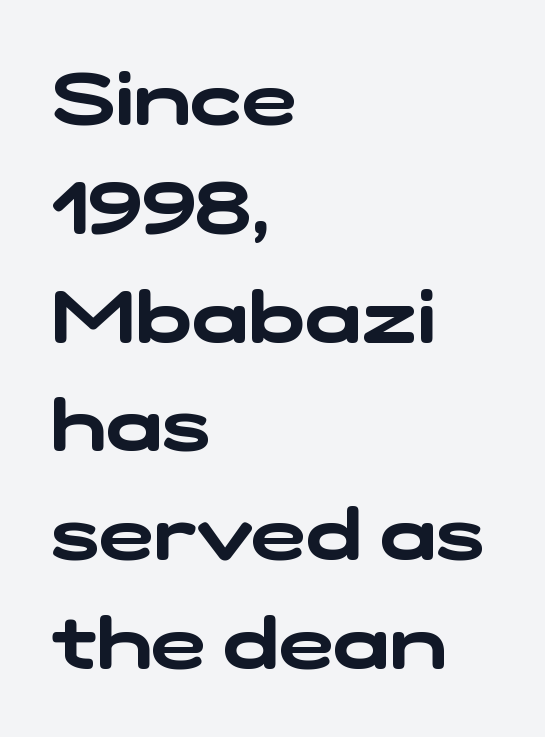
Q: Is the typeface a serif or a sans-serif typeface? A: Sans-serif.
Q: Is the text underlined? A: No.
Q: How is the paragraph aligned? A: Left-aligned.
Q: Is the spacing between letters normal or unusually wide? A: Normal.
Q: Is the spacing between lines tight, normal or loose? A: Normal.
Q: Width (condensed, normal, or wide)? A: Wide.
Q: Stroke contrast? A: Low.
Q: x-height? A: Medium.
Q: Monospaced? A: No.
